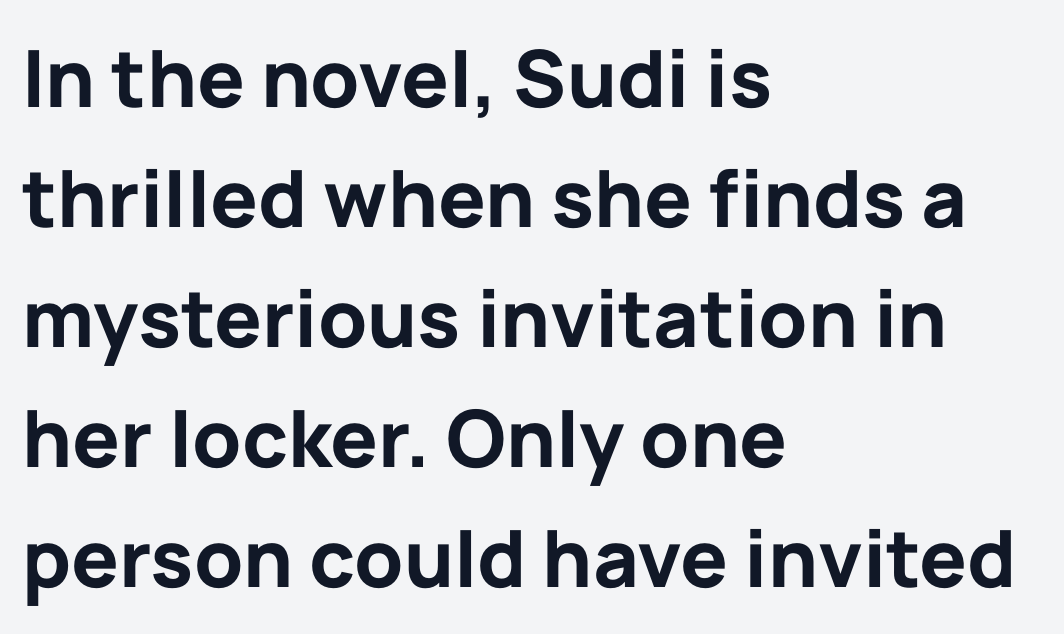
Q: Is the text bold? A: Yes.
Q: Is the text italic (slanted)? A: No, it is upright.
Q: Is the typeface a serif or a sans-serif typeface? A: Sans-serif.
Q: Is the text underlined? A: No.
Q: How is the paragraph aligned? A: Left-aligned.
Q: Is the spacing between letters normal or unusually wide? A: Normal.
Q: Is the spacing between lines tight, normal or loose? A: Normal.
Q: Width (condensed, normal, or wide)? A: Normal.
Q: Stroke contrast? A: Low.
Q: x-height? A: Medium.
Q: Monospaced? A: No.
